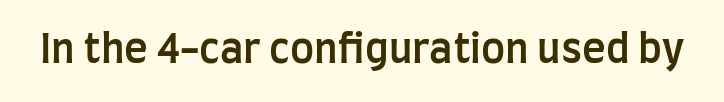
The image shows 40 px semibold, condensed sans-serif type, upright; set normal letter spacing, not underlined; low stroke contrast and a large x-height.
